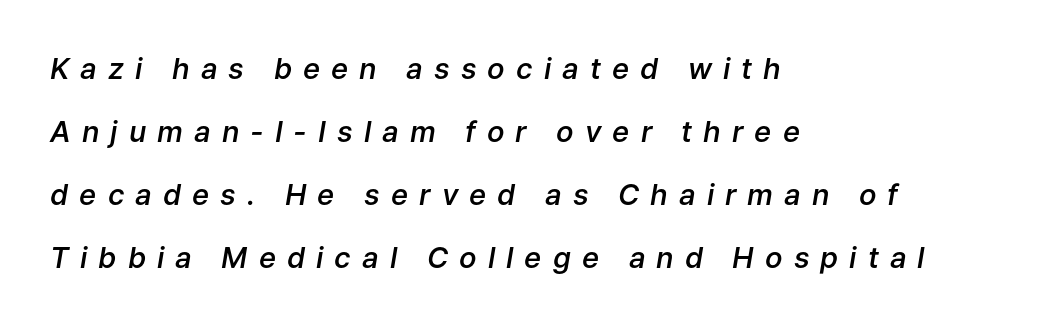
Q: Is the text bold? A: Semi-bold.
Q: Is the text italic (slanted)? A: Yes, it leans right by about 9 degrees.
Q: Is the text underlined? A: No.
Q: How is the paragraph aligned? A: Left-aligned.
Q: Is the spacing between letters normal or unusually wide? A: Unusually wide.
Q: Is the spacing between lines tight, normal or loose? A: Loose.
Q: Width (condensed, normal, or wide)? A: Normal.
Q: Stroke contrast? A: Low.
Q: x-height? A: Medium.
Q: Monospaced? A: No.
